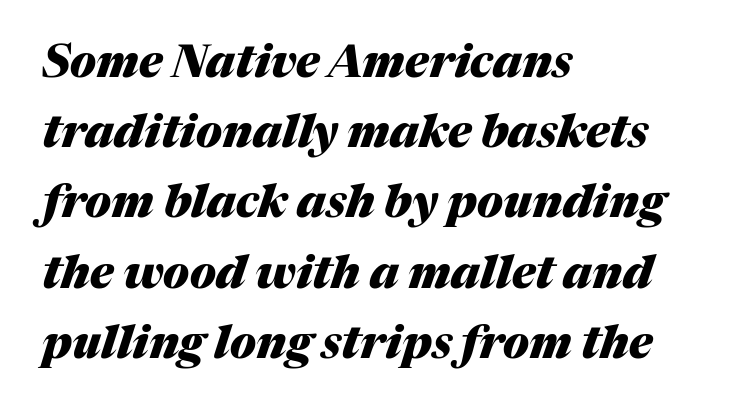
The image shows 45 px heavy type, italic (leaning right); set left-aligned, normal line spacing (1.56x), normal letter spacing, not underlined; medium stroke contrast and a medium x-height.
